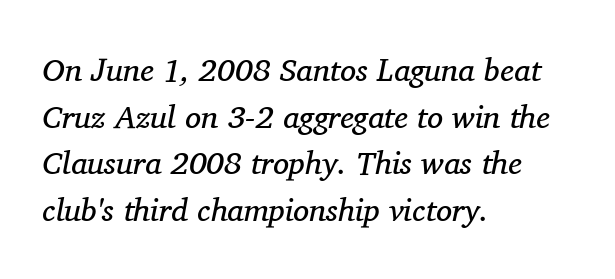
{"serif": "yes", "italic": "yes", "lean": "right", "slant_degrees": 11, "bold": "no", "weight": "regular", "width": "normal", "stroke_contrast": "medium", "x_height": "medium", "monospaced": "no", "underline": "no", "align": "left", "line_spacing": "normal", "line_spacing_ratio": 1.46, "letter_spacing": "normal", "letter_spacing_em": 0.0, "glyph_px": 32}
